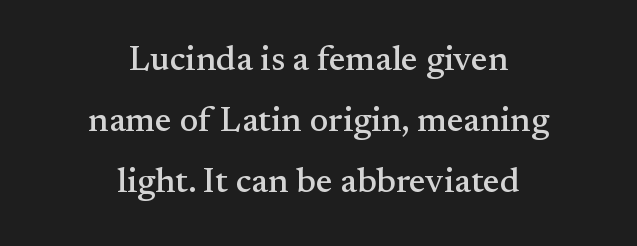
Q: Is the text italic (slanted)? A: No, it is upright.
Q: Is the typeface a serif or a sans-serif typeface? A: Serif.
Q: Is the text underlined? A: No.
Q: How is the paragraph aligned? A: Centered.
Q: Is the spacing between letters normal or unusually wide? A: Normal.
Q: Width (condensed, normal, or wide)? A: Normal.
Q: Stroke contrast? A: Medium.
Q: x-height? A: Small.
Q: Monospaced? A: No.
